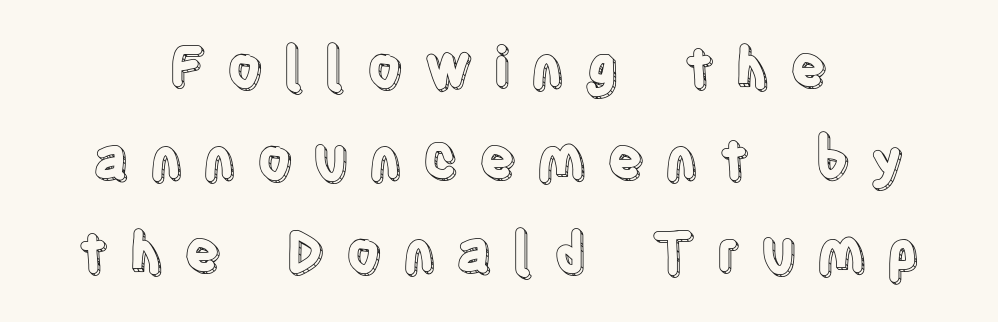
The image shows 55 px condensed type, upright; set centered, normal line spacing (1.68x), unusually wide letter spacing (+0.37 em), not underlined; a large x-height.
